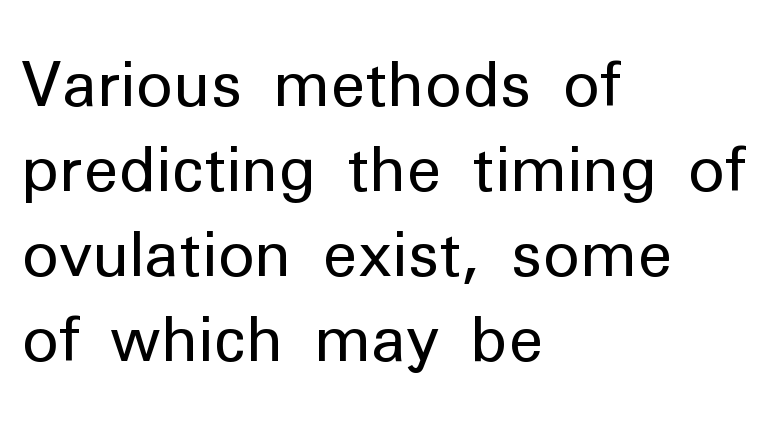
Q: Is the text bold? A: No.
Q: Is the text italic (slanted)? A: No, it is upright.
Q: Is the typeface a serif or a sans-serif typeface? A: Sans-serif.
Q: Is the text underlined? A: No.
Q: How is the paragraph aligned? A: Left-aligned.
Q: Is the spacing between letters normal or unusually wide? A: Normal.
Q: Is the spacing between lines tight, normal or loose? A: Normal.
Q: Width (condensed, normal, or wide)? A: Normal.
Q: Stroke contrast? A: Low.
Q: x-height? A: Medium.
Q: Monospaced? A: No.
